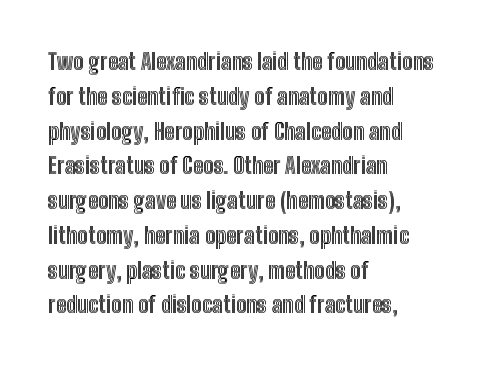
{"italic": "no", "underline": "no", "align": "left", "line_spacing": "normal", "line_spacing_ratio": 1.58, "letter_spacing": "normal", "letter_spacing_em": 0.0, "glyph_px": 22}
